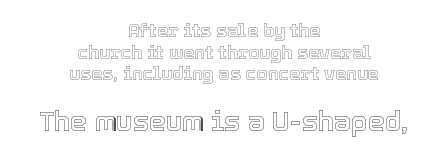
{"italic": "no", "underline": "no", "align": "center", "line_spacing_ratio": 1.2, "letter_spacing": "normal", "letter_spacing_em": 0.0, "larger_block": "second", "size_ratio": 1.5, "glyph_px": 27}
